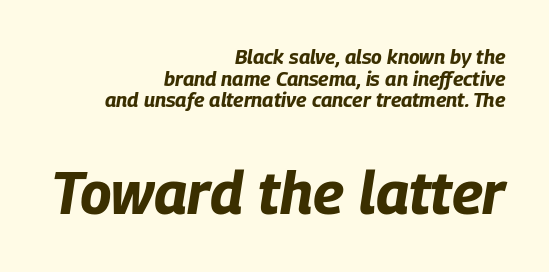
{"italic": "yes", "lean": "right", "slant_degrees": 9, "bold": "yes", "weight": "bold", "width": "condensed", "stroke_contrast": "low", "x_height": "large", "monospaced": "no", "underline": "no", "align": "right", "line_spacing": "tight", "line_spacing_ratio": 1.08, "letter_spacing": "normal", "letter_spacing_em": 0.0, "larger_block": "second", "size_ratio": 2.95, "glyph_px": 59}
